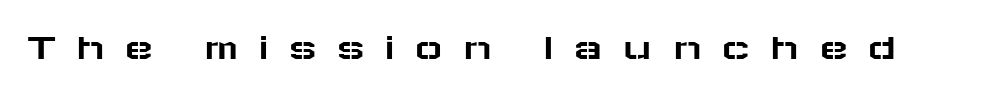
The image shows 39 px wide sans-serif type, upright; set unusually wide letter spacing (+0.48 em), not underlined; low stroke contrast and a medium x-height.
